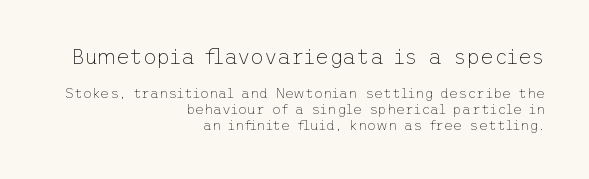
{"italic": "no", "bold": "no", "underline": "no", "align": "right", "line_spacing": "tight", "line_spacing_ratio": 1.15, "letter_spacing": "normal", "letter_spacing_em": 0.0, "larger_block": "first", "size_ratio": 1.5, "glyph_px": 21}
